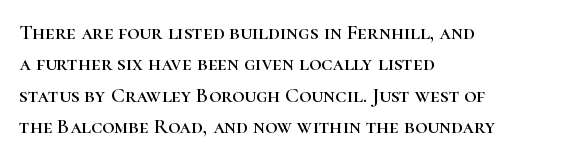
The compositor pushed each line to the left boundary. The designer left line spacing at the default. The rendering keeps characters at their native spacing. No italicization has been applied; the sample stays upright. Clear beneath every line of the passage.
